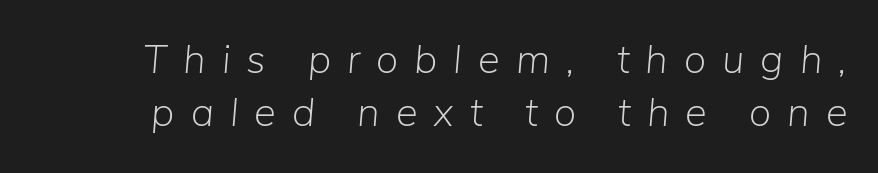
{"italic": "yes", "lean": "right", "slant_degrees": 5, "bold": "no", "weight": "light", "width": "normal", "stroke_contrast": "low", "x_height": "medium", "monospaced": "no", "underline": "no", "line_spacing": "normal", "line_spacing_ratio": 1.3, "letter_spacing": "wide", "letter_spacing_em": 0.39, "glyph_px": 41}
